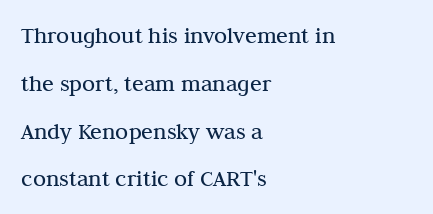
The gaps between neighbouring characters are ordinary and unremarkable. Posture: straight, roman, zero tilt. The leading is generous, giving the passage an open texture. On a weight scale, this lands at 450 or below. Underline: absent. Each line starts at the same left margin while the right side varies.
